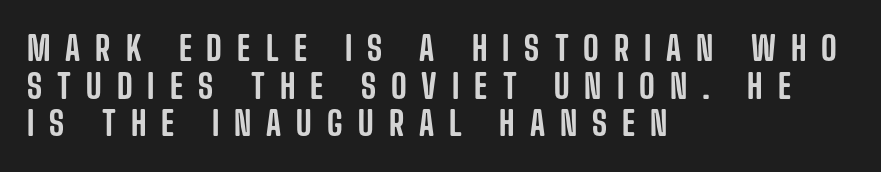
Q: Is the text italic (slanted)? A: No, it is upright.
Q: Is the typeface a serif or a sans-serif typeface? A: Sans-serif.
Q: Is the text underlined? A: No.
Q: How is the paragraph aligned? A: Left-aligned.
Q: Is the spacing between letters normal or unusually wide? A: Unusually wide.
Q: Is the spacing between lines tight, normal or loose? A: Tight.
Q: Width (condensed, normal, or wide)? A: Condensed.
Q: Stroke contrast? A: Low.
Q: x-height? A: Large.
Q: Monospaced? A: No.
